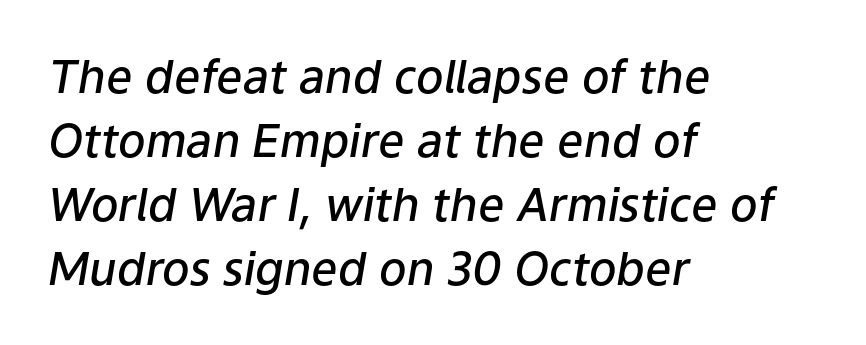
{"italic": "yes", "lean": "right", "slant_degrees": 9, "bold": "semi", "weight": "semibold", "width": "normal", "stroke_contrast": "low", "x_height": "medium", "monospaced": "no", "underline": "no", "align": "left", "line_spacing": "normal", "line_spacing_ratio": 1.39, "letter_spacing": "normal", "letter_spacing_em": 0.0, "glyph_px": 46}
